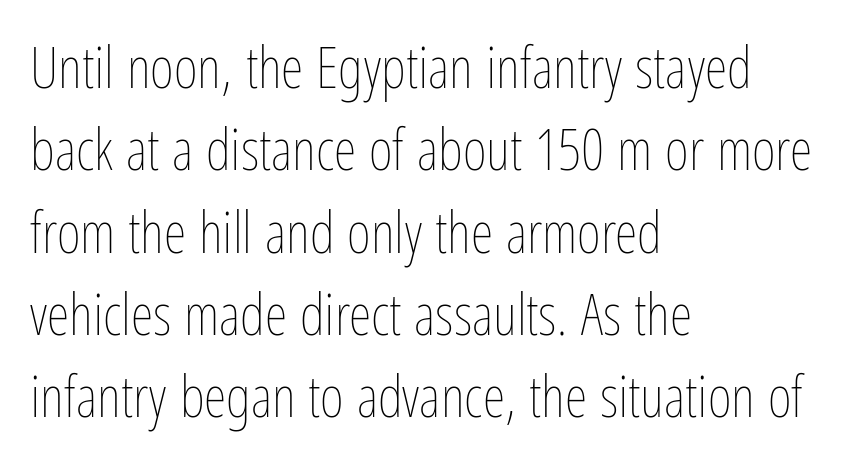
Q: Is the text bold? A: No.
Q: Is the text italic (slanted)? A: No, it is upright.
Q: Is the text underlined? A: No.
Q: How is the paragraph aligned? A: Left-aligned.
Q: Is the spacing between letters normal or unusually wide? A: Normal.
Q: Is the spacing between lines tight, normal or loose? A: Normal.
Q: Width (condensed, normal, or wide)? A: Condensed.
Q: Stroke contrast? A: Low.
Q: x-height? A: Medium.
Q: Monospaced? A: No.
